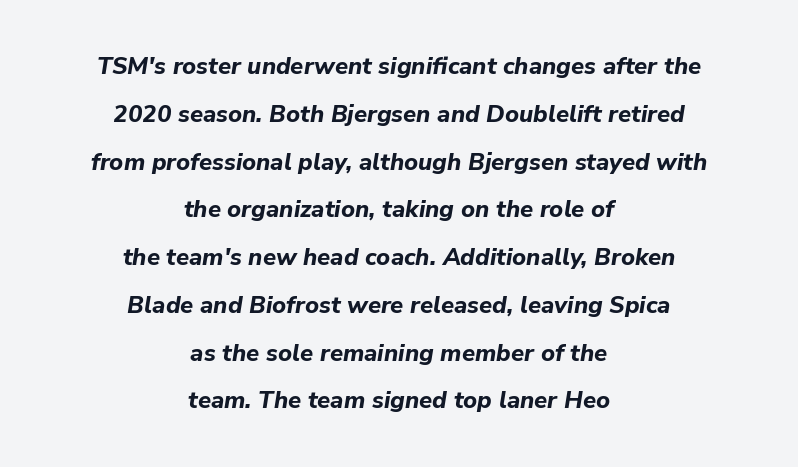
Q: Is the text bold? A: Yes.
Q: Is the text italic (slanted)? A: Yes, it leans right by about 9 degrees.
Q: Is the text underlined? A: No.
Q: How is the paragraph aligned? A: Centered.
Q: Is the spacing between letters normal or unusually wide? A: Normal.
Q: Is the spacing between lines tight, normal or loose? A: Loose.
